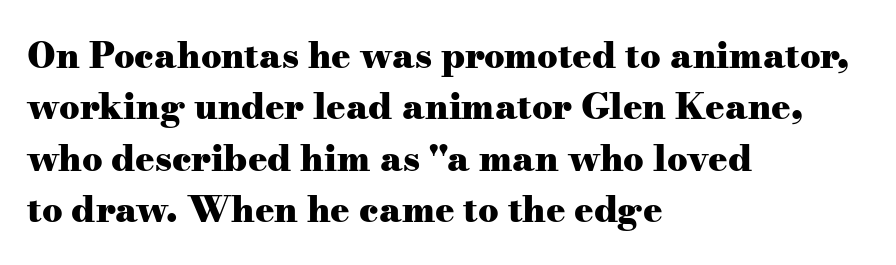
{"serif": "yes", "italic": "no", "bold": "yes", "weight": "heavy", "width": "wide", "stroke_contrast": "medium", "x_height": "small", "monospaced": "no", "underline": "no", "align": "left", "line_spacing": "normal", "line_spacing_ratio": 1.43, "letter_spacing": "normal", "letter_spacing_em": 0.0, "glyph_px": 36}
